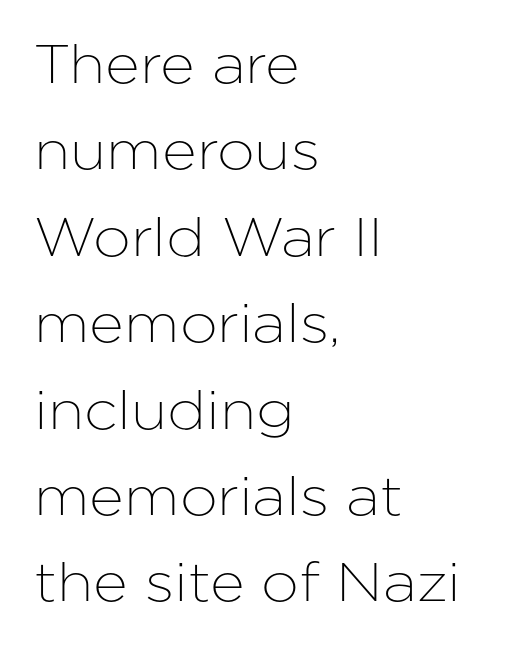
Nothing unusual about the tracking: characters are spaced as the font intends. The letters advance in unequal steps, a hallmark of proportional type. The passage shown is not underscored anywhere. In terms of leading, this rendering sits right in the middle. This is sans-serif lettering, the kind often seen on screens and signage.
